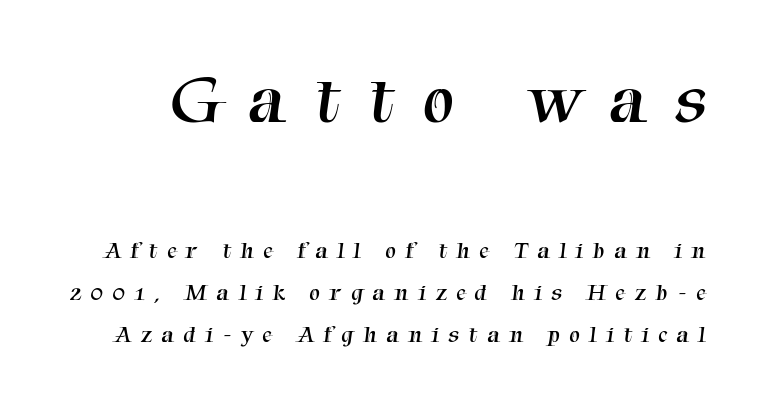
{"serif": "yes", "bold": "no", "weight": "regular", "width": "normal", "stroke_contrast": "medium", "x_height": "medium", "monospaced": "no", "underline": "no", "line_spacing_ratio": 1.75, "letter_spacing": "wide", "letter_spacing_em": 0.39, "larger_block": "first", "size_ratio": 2.96, "glyph_px": 71}
